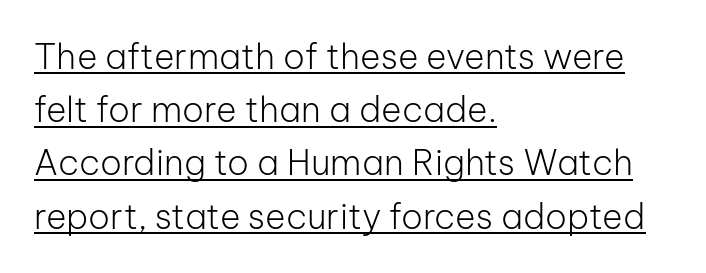
Q: Is the text bold? A: No.
Q: Is the text italic (slanted)? A: No, it is upright.
Q: Is the typeface a serif or a sans-serif typeface? A: Sans-serif.
Q: Is the text underlined? A: Yes.
Q: How is the paragraph aligned? A: Left-aligned.
Q: Is the spacing between letters normal or unusually wide? A: Normal.
Q: Is the spacing between lines tight, normal or loose? A: Normal.
Q: Width (condensed, normal, or wide)? A: Normal.
Q: Stroke contrast? A: Low.
Q: x-height? A: Medium.
Q: Monospaced? A: No.
